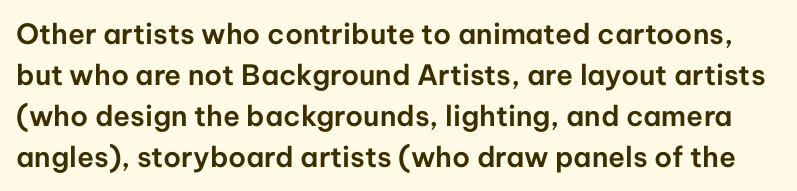
Here the designer chose a conventional face with non-uniform glyph widths. Examine the stroke ends and you'll find no serifs. The block of text has a typical density, with ordinary space between rows. Clear beneath every line of the passage. There is no visible air inserted between adjacent glyphs. Posture: vertical.
